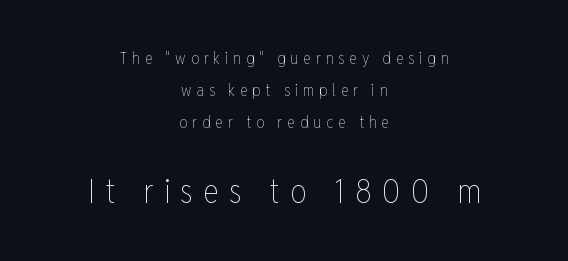
The image shows 33 px thin, condensed type, upright; set centered, loose line spacing (2.0x), unusually wide letter spacing (+0.31 em), not underlined; the second (bottom) block is 2.06x larger; low stroke contrast and a medium x-height.
